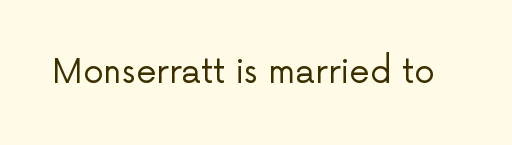
Q: Is the text bold? A: No.
Q: Is the text italic (slanted)? A: No, it is upright.
Q: Is the typeface a serif or a sans-serif typeface? A: Sans-serif.
Q: Is the text underlined? A: No.
Q: Is the spacing between letters normal or unusually wide? A: Normal.
Q: Width (condensed, normal, or wide)? A: Normal.
Q: Stroke contrast? A: Low.
Q: x-height? A: Medium.
Q: Monospaced? A: No.
